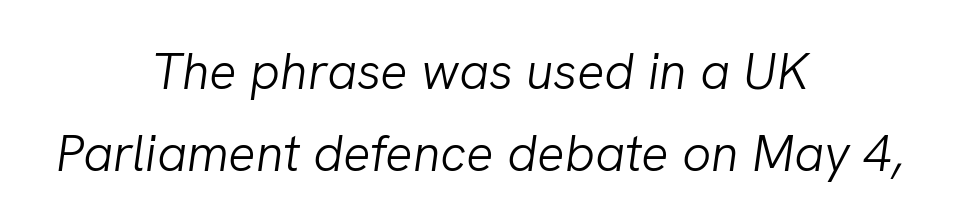
A typesetter would call this proportional, since set widths differ per character. The font's italic variant was chosen for this text. No extra tracking has been applied to these lines. Casual observation: everything's sitting right in the middle.
